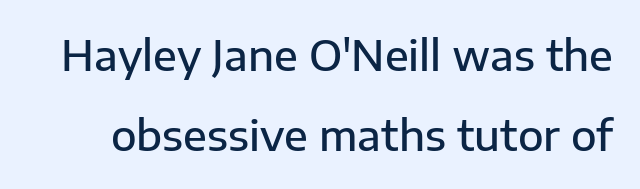
Q: Is the text bold? A: Semi-bold.
Q: Is the text italic (slanted)? A: No, it is upright.
Q: Is the typeface a serif or a sans-serif typeface? A: Sans-serif.
Q: Is the text underlined? A: No.
Q: Is the spacing between letters normal or unusually wide? A: Normal.
Q: Is the spacing between lines tight, normal or loose? A: Loose.
Q: Width (condensed, normal, or wide)? A: Normal.
Q: Stroke contrast? A: Low.
Q: x-height? A: Medium.
Q: Monospaced? A: No.
